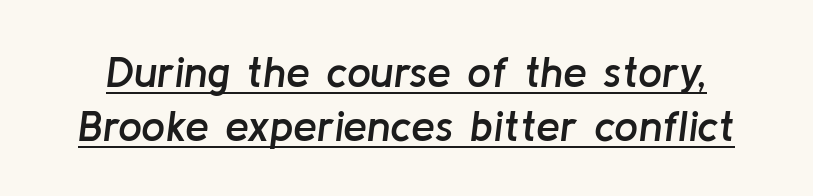
Q: Is the text bold? A: Semi-bold.
Q: Is the text italic (slanted)? A: Yes, it leans right by about 8 degrees.
Q: Is the text underlined? A: Yes.
Q: Is the spacing between letters normal or unusually wide? A: Normal.
Q: Is the spacing between lines tight, normal or loose? A: Normal.
Q: Width (condensed, normal, or wide)? A: Normal.
Q: Stroke contrast? A: Low.
Q: x-height? A: Medium.
Q: Monospaced? A: No.
